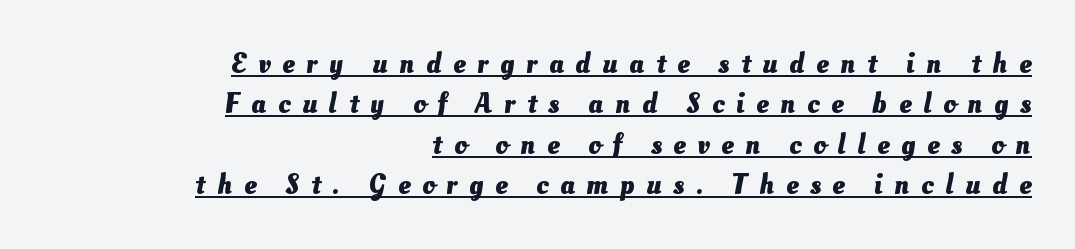
The image shows 28 px heavy type; set right-aligned, normal line spacing (1.44x), unusually wide letter spacing (+0.42 em), underlined; medium stroke contrast and a small x-height.
